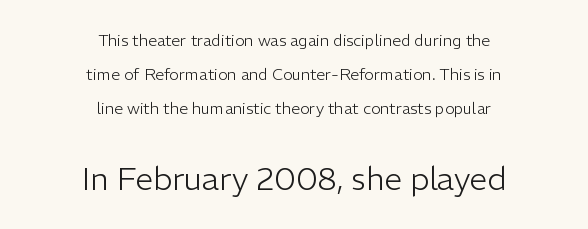
Q: Is the text bold? A: No.
Q: Is the text italic (slanted)? A: No, it is upright.
Q: Is the typeface a serif or a sans-serif typeface? A: Sans-serif.
Q: Is the text underlined? A: No.
Q: How is the paragraph aligned? A: Centered.
Q: Is the spacing between letters normal or unusually wide? A: Normal.
Q: Is the spacing between lines tight, normal or loose? A: Loose.
Q: Which block of text is set in a larger size, the first (top) or the second (bottom)? A: The second (bottom) one.
Q: Width (condensed, normal, or wide)? A: Normal.
Q: Stroke contrast? A: Low.
Q: x-height? A: Medium.
Q: Monospaced? A: No.
